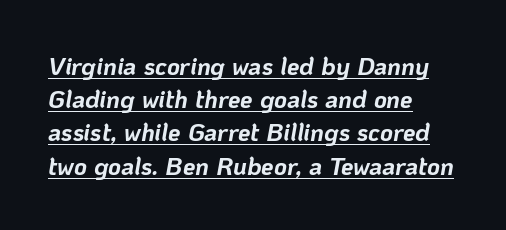
Q: Is the text bold? A: Yes.
Q: Is the text italic (slanted)? A: Yes, it leans right by about 10 degrees.
Q: Is the text underlined? A: Yes.
Q: How is the paragraph aligned? A: Left-aligned.
Q: Is the spacing between letters normal or unusually wide? A: Normal.
Q: Is the spacing between lines tight, normal or loose? A: Normal.
